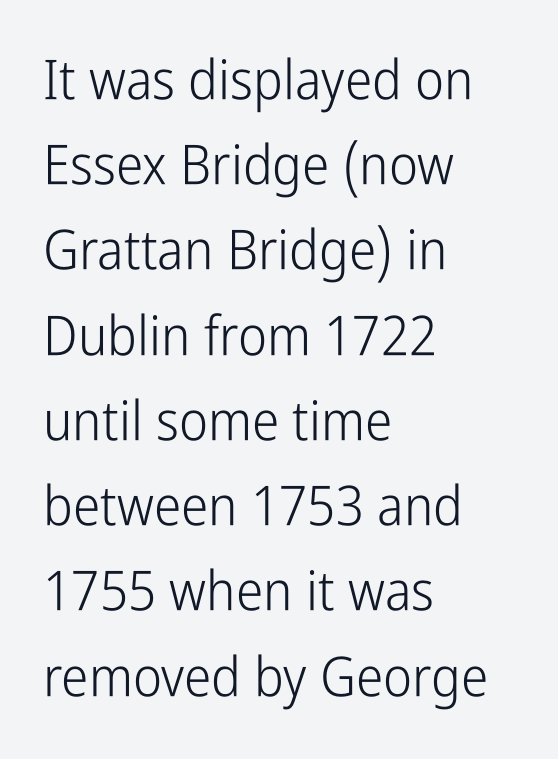
{"serif": "no", "italic": "no", "bold": "no", "weight": "light", "width": "condensed", "stroke_contrast": "low", "x_height": "medium", "monospaced": "no", "underline": "no", "align": "left", "line_spacing": "normal", "line_spacing_ratio": 1.55, "letter_spacing": "normal", "letter_spacing_em": 0.0, "glyph_px": 55}
